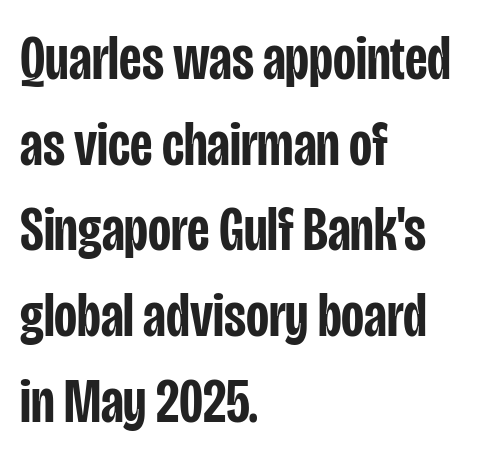
{"serif": "no", "italic": "no", "bold": "semi", "weight": "semibold", "width": "condensed", "stroke_contrast": "low", "x_height": "large", "monospaced": "no", "underline": "no", "align": "left", "line_spacing": "normal", "line_spacing_ratio": 1.36, "letter_spacing": "normal", "letter_spacing_em": 0.0, "glyph_px": 63}
